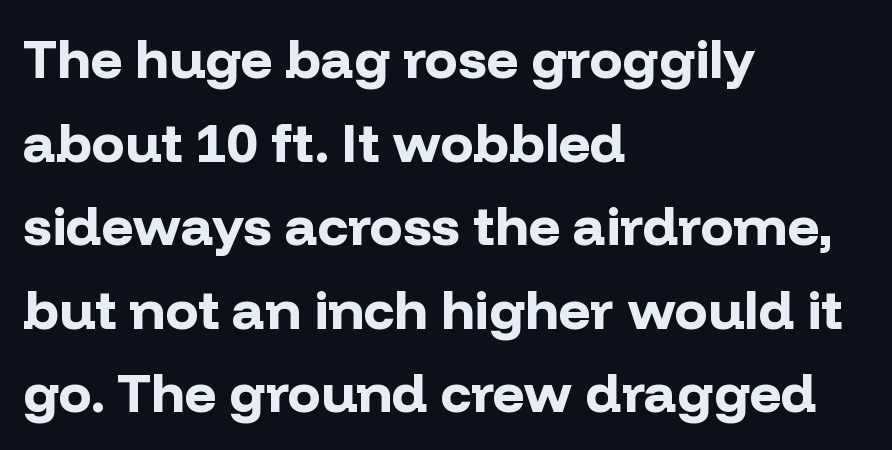
Layout note: lines flush left. Beneath every word, the page is bare. You'd pick this weight for a headline — it's a proper bold. Every stem runs plumb, perpendicular to the baseline.
